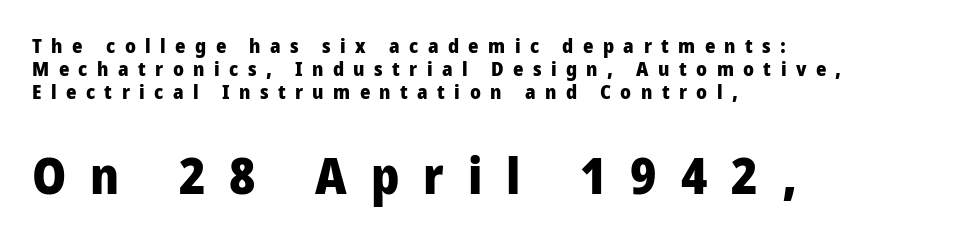
The image shows 51 px heavy, condensed sans-serif type, upright; set left-aligned, line spacing 1.16x, unusually wide letter spacing (+0.47 em), not underlined; the second (bottom) block is 2.55x larger; low stroke contrast and a large x-height.
